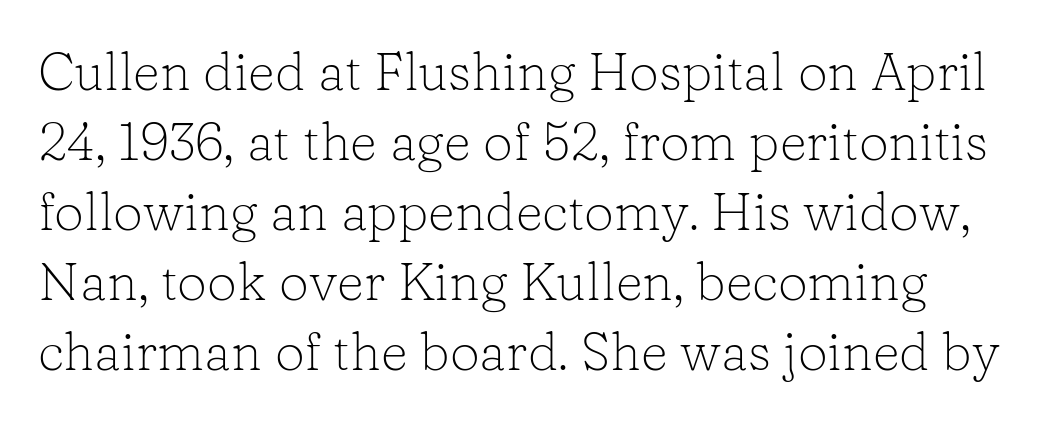
Q: Is the text bold? A: No.
Q: Is the text italic (slanted)? A: No, it is upright.
Q: Is the typeface a serif or a sans-serif typeface? A: Serif.
Q: Is the text underlined? A: No.
Q: Is the spacing between letters normal or unusually wide? A: Normal.
Q: Is the spacing between lines tight, normal or loose? A: Normal.
Q: Width (condensed, normal, or wide)? A: Normal.
Q: Stroke contrast? A: Low.
Q: x-height? A: Medium.
Q: Monospaced? A: No.
